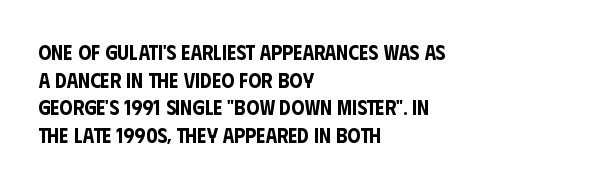
{"italic": "no", "underline": "no", "align": "left", "line_spacing": "normal", "line_spacing_ratio": 1.32, "letter_spacing": "normal", "letter_spacing_em": 0.0, "glyph_px": 21}
